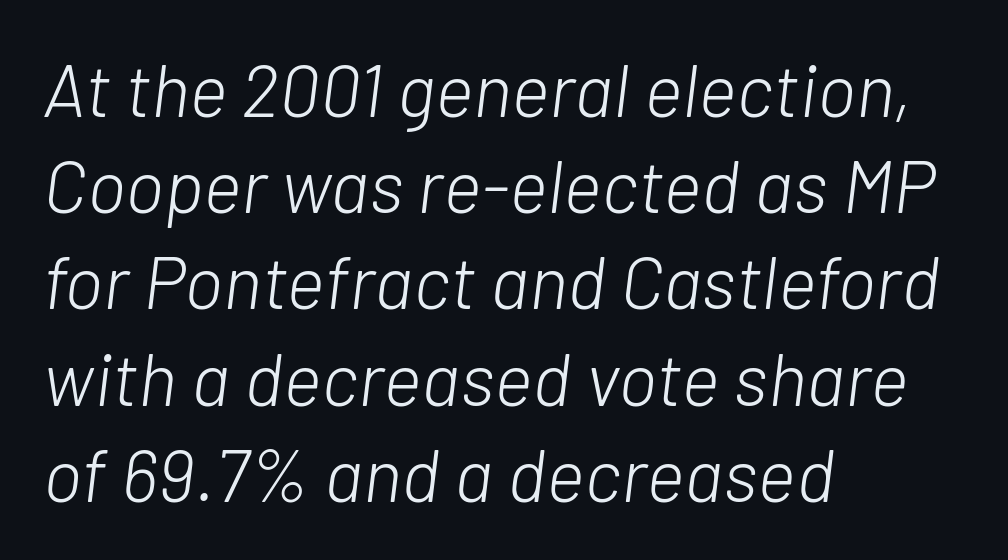
Q: Is the text bold? A: No.
Q: Is the text italic (slanted)? A: Yes, it leans right by about 7 degrees.
Q: Is the text underlined? A: No.
Q: How is the paragraph aligned? A: Left-aligned.
Q: Is the spacing between letters normal or unusually wide? A: Normal.
Q: Is the spacing between lines tight, normal or loose? A: Normal.
Q: Width (condensed, normal, or wide)? A: Normal.
Q: Stroke contrast? A: Low.
Q: x-height? A: Medium.
Q: Monospaced? A: No.
